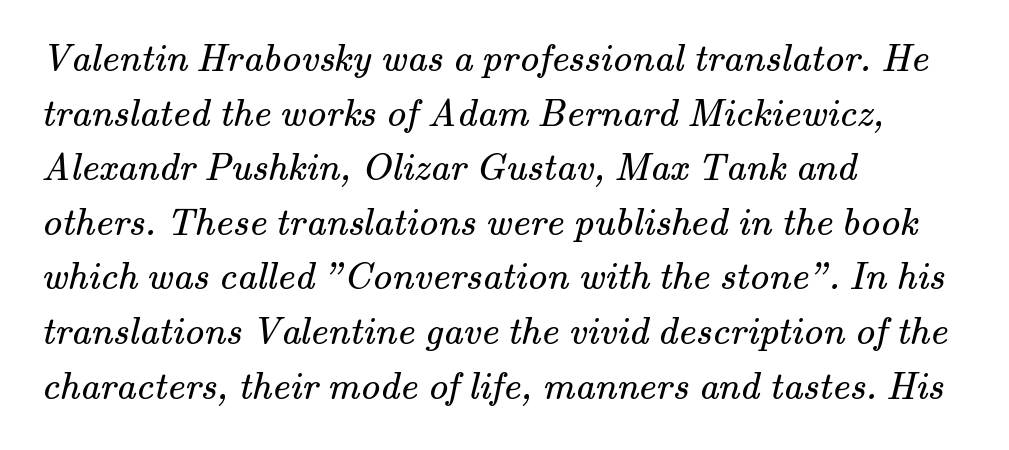
The image shows 39 px regular-weight serif type; set left-aligned, normal line spacing (1.4x), normal letter spacing, not underlined; medium stroke contrast and a small x-height.
